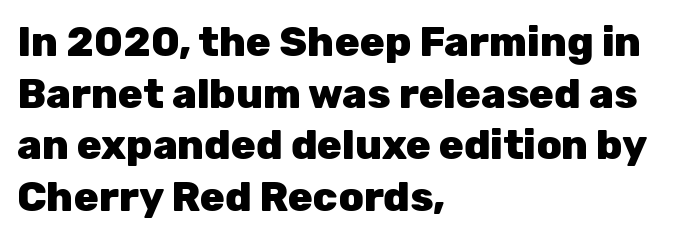
The image shows 41 px heavy sans-serif type, upright; set left-aligned, normal line spacing (1.26x), normal letter spacing, not underlined; low stroke contrast and a medium x-height.
